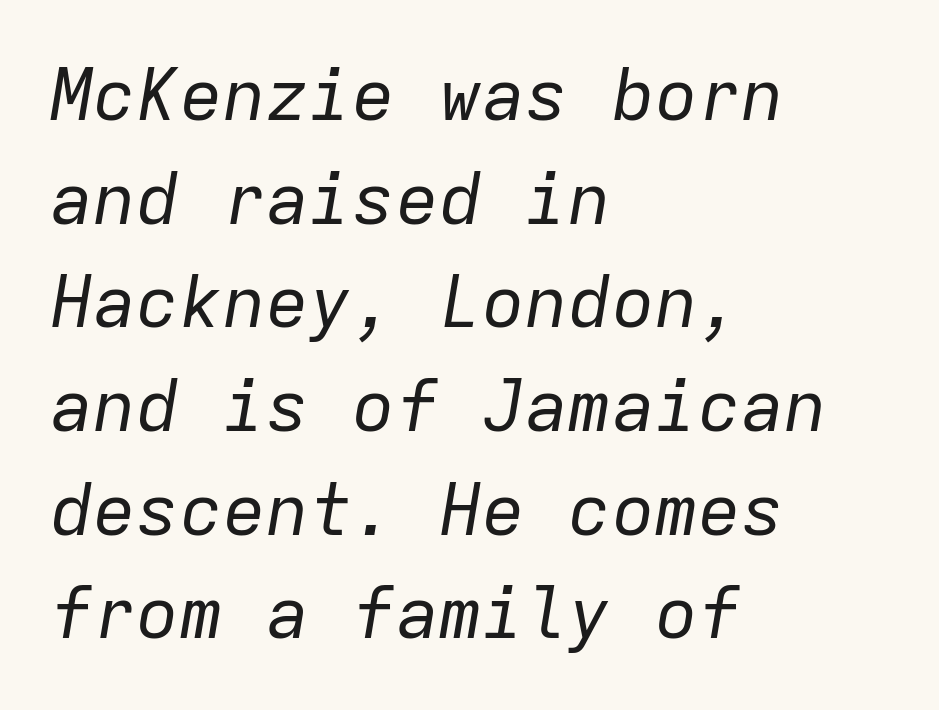
{"italic": "yes", "lean": "right", "slant_degrees": 9, "bold": "no", "weight": "regular", "width": "normal", "stroke_contrast": "low", "x_height": "medium", "monospaced": "yes", "underline": "no", "align": "left", "line_spacing": "normal", "line_spacing_ratio": 1.44, "letter_spacing": "normal", "letter_spacing_em": 0.0, "glyph_px": 72}
